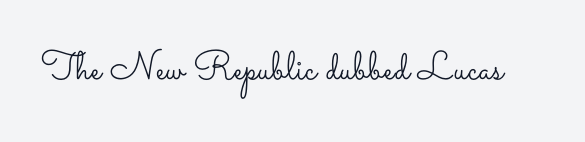
The horizontal fit of the characters is conventional and even. Letters rest on an invisible, unmarked baseline. Varying glyph widths throughout — classic text-font behaviour.
